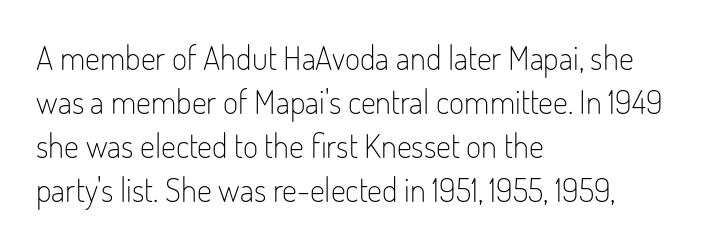
The compositor pushed each line to the left boundary. Are there feet on the stems? There aren't — it's a sans. Do the characters align in a grid? No, the font is proportional. Underline: absent.
